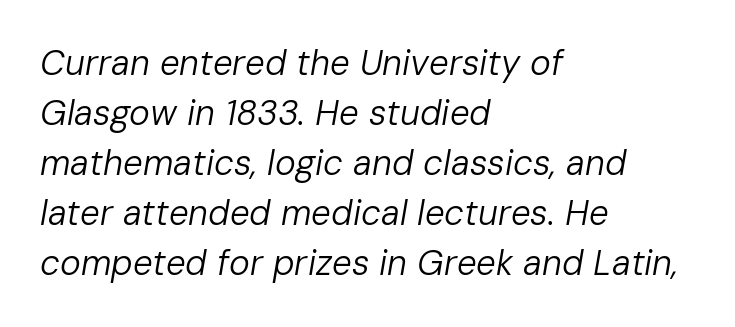
{"italic": "yes", "lean": "right", "slant_degrees": 10, "bold": "no", "weight": "regular", "width": "normal", "stroke_contrast": "low", "x_height": "medium", "monospaced": "no", "underline": "no", "align": "left", "line_spacing": "normal", "line_spacing_ratio": 1.43, "letter_spacing": "normal", "letter_spacing_em": 0.0, "glyph_px": 35}
